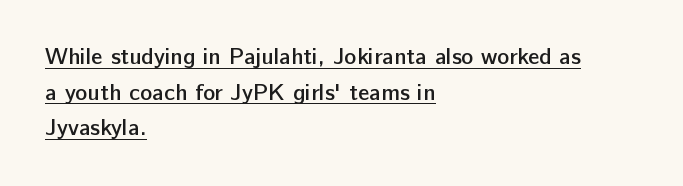
Underline: present. Caption: multi-line text, flush left, ragged right. The lettering stays uniformly vertical, giving the passage a roman look. A semibold gives these letters moderate extra thickness, short of bold. The horizontal fit of the characters is conventional and even.
